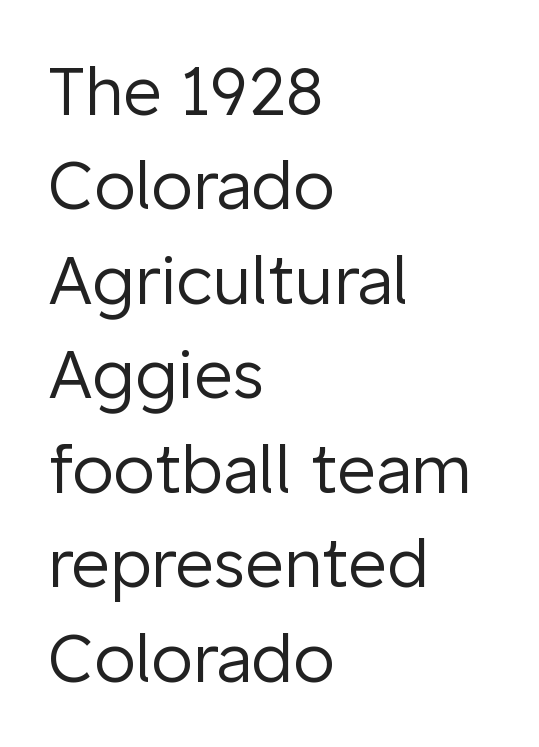
{"serif": "no", "italic": "no", "bold": "no", "weight": "regular", "width": "normal", "stroke_contrast": "low", "x_height": "medium", "monospaced": "no", "underline": "no", "align": "left", "line_spacing": "normal", "line_spacing_ratio": 1.41, "letter_spacing": "normal", "letter_spacing_em": 0.0, "glyph_px": 67}
